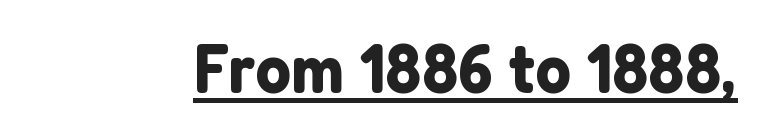
Here the designer chose a conventional face with non-uniform glyph widths. The characters display no serif detailing; their extremities are plain. Characters remain perfectly vertical along every line. There is no visible air inserted between adjacent glyphs. Like a heading marked for emphasis, these lines bear an underscore.
